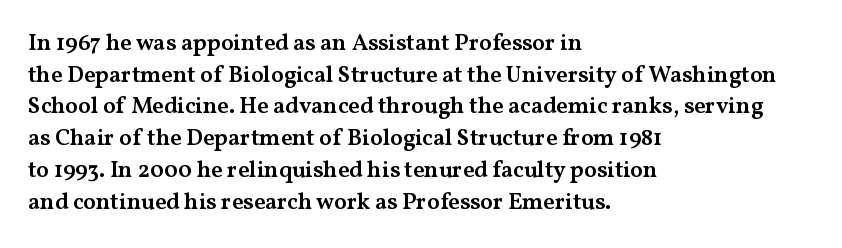
The image shows 23 px text type, upright; set left-aligned, normal line spacing (1.38x), normal letter spacing, not underlined.
